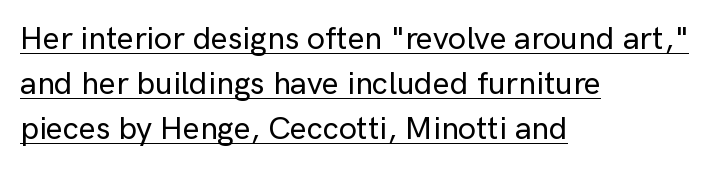
Q: Is the text italic (slanted)? A: No, it is upright.
Q: Is the typeface a serif or a sans-serif typeface? A: Sans-serif.
Q: Is the text underlined? A: Yes.
Q: How is the paragraph aligned? A: Left-aligned.
Q: Is the spacing between letters normal or unusually wide? A: Normal.
Q: Is the spacing between lines tight, normal or loose? A: Normal.
Q: Width (condensed, normal, or wide)? A: Normal.
Q: Stroke contrast? A: Low.
Q: x-height? A: Medium.
Q: Monospaced? A: No.
